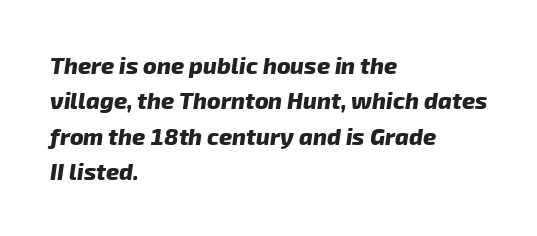
The image shows 23 px bold type; set left-aligned, normal line spacing (1.54x), normal letter spacing, not underlined.
